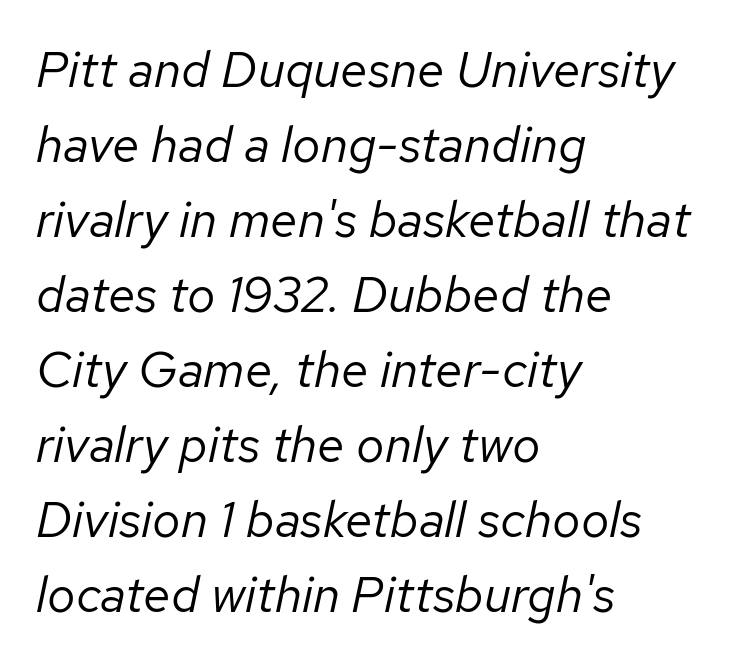
The whole block is typeset with a tilt. No letter is thick-stroked: the sample isn't bold. How are the letters spaced? Ordinarily, with no added tracking. Baseline-to-baseline distance is the conventional proportion of letter height.
